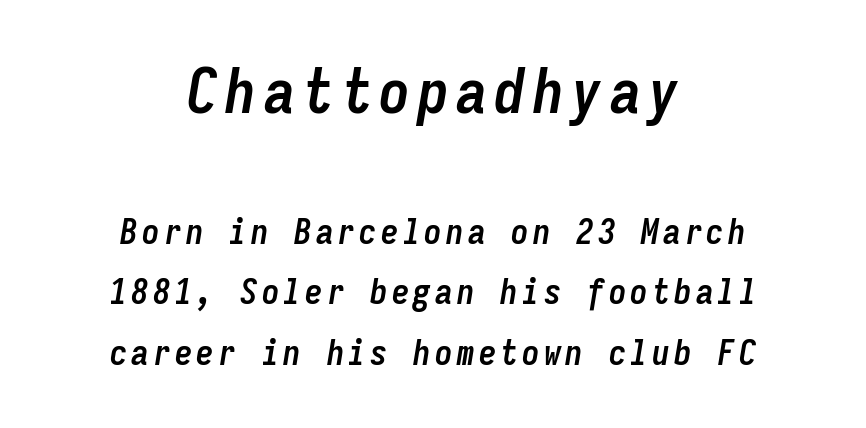
{"italic": "yes", "lean": "right", "slant_degrees": 9, "bold": "yes", "weight": "semibold", "width": "condensed", "stroke_contrast": "low", "x_height": "medium", "monospaced": "yes", "underline": "no", "align": "center", "line_spacing_ratio": 1.73, "larger_block": "first", "size_ratio": 1.77, "glyph_px": 62}
